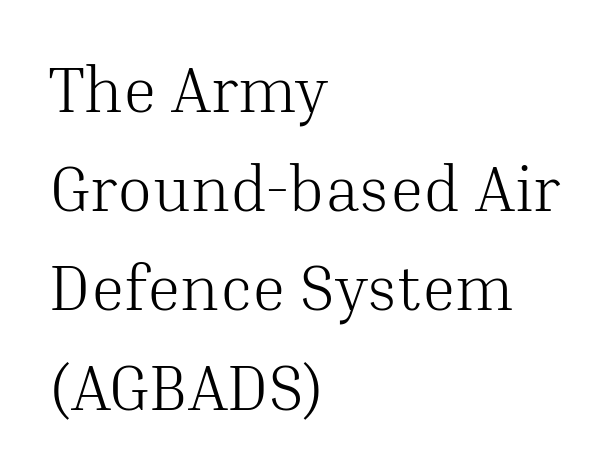
Q: Is the text bold? A: No.
Q: Is the text italic (slanted)? A: No, it is upright.
Q: Is the typeface a serif or a sans-serif typeface? A: Serif.
Q: Is the text underlined? A: No.
Q: How is the paragraph aligned? A: Left-aligned.
Q: Is the spacing between letters normal or unusually wide? A: Normal.
Q: Is the spacing between lines tight, normal or loose? A: Normal.
Q: Width (condensed, normal, or wide)? A: Normal.
Q: Stroke contrast? A: Medium.
Q: x-height? A: Medium.
Q: Monospaced? A: No.
